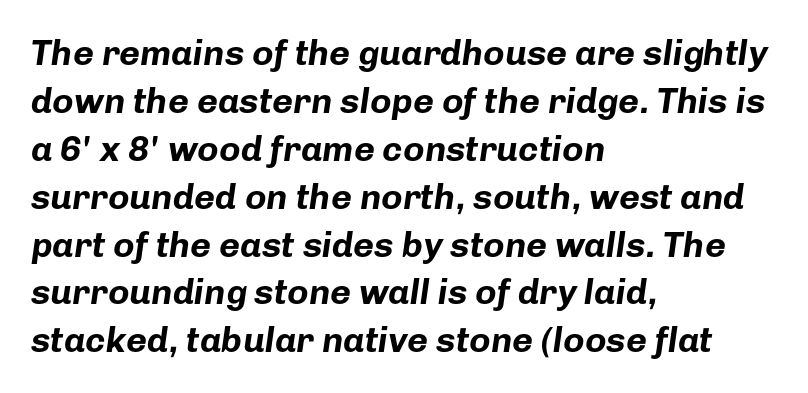
This sample uses an oblique cut, with every glyph tilted off the vertical. Evenly set lines give the paragraph a standard silhouette. The strip under each line holds only bare page. Horizontal alignment here is leftward, the default for most running prose.
